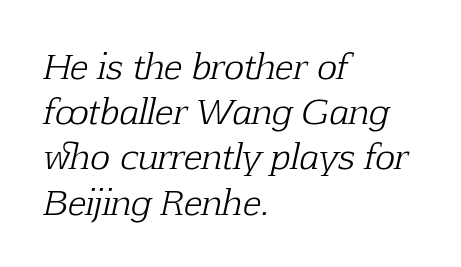
The designer left line spacing at the default. Heft: none added — not bold. Note: serifs present on the glyphs. Each letter keeps its own natural width here, so spacing adapts to shape.
